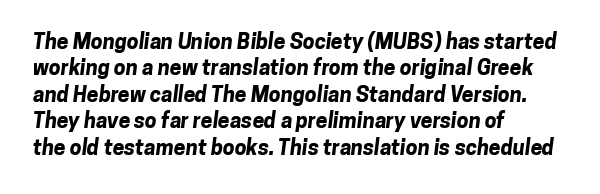
The image shows 21 px bold type; set left-aligned, normal line spacing (1.26x), normal letter spacing, not underlined.
